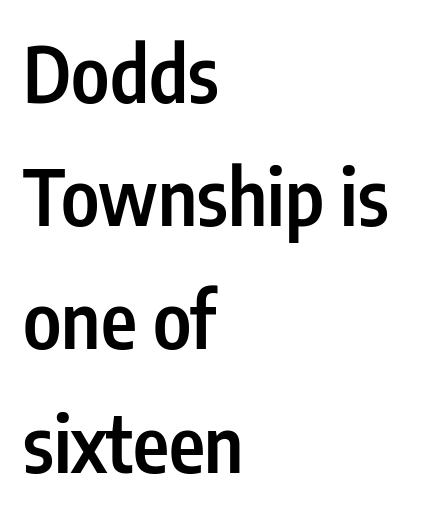
{"serif": "no", "italic": "no", "bold": "semi", "weight": "semibold", "width": "condensed", "stroke_contrast": "low", "x_height": "medium", "monospaced": "no", "underline": "no", "align": "left", "line_spacing": "normal", "line_spacing_ratio": 1.6, "letter_spacing": "normal", "letter_spacing_em": 0.0, "glyph_px": 77}
